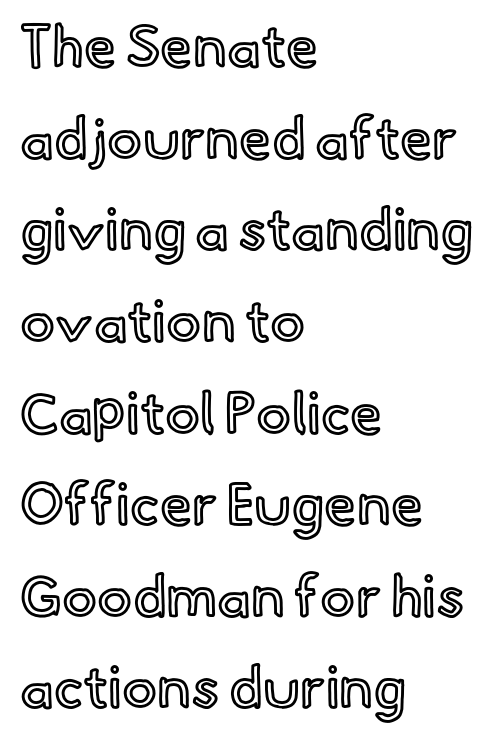
The image shows 58 px text type, upright; set left-aligned, normal line spacing (1.58x), normal letter spacing, not underlined; a small x-height.
